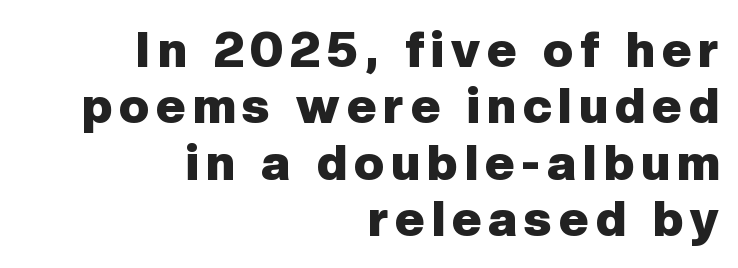
{"serif": "no", "italic": "no", "bold": "yes", "weight": "heavy", "width": "normal", "stroke_contrast": "low", "x_height": "medium", "monospaced": "no", "underline": "no", "align": "right", "line_spacing": "tight", "line_spacing_ratio": 1.13, "glyph_px": 50}
